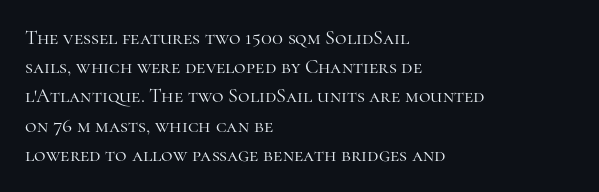
Q: Is the text bold? A: No.
Q: Is the text italic (slanted)? A: No, it is upright.
Q: Is the text underlined? A: No.
Q: How is the paragraph aligned? A: Left-aligned.
Q: Is the spacing between letters normal or unusually wide? A: Normal.
Q: Is the spacing between lines tight, normal or loose? A: Normal.
